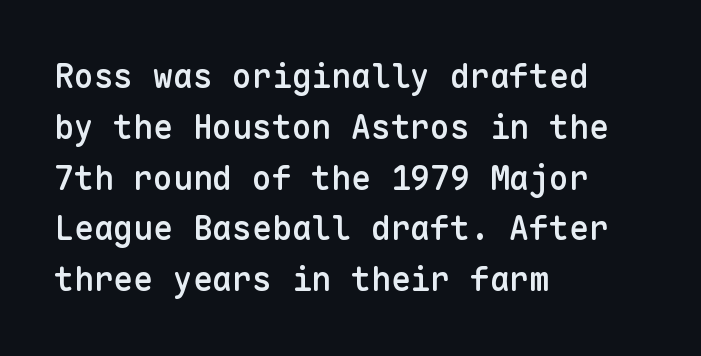
The image shows 33 px semibold sans-serif type, upright, monospaced; set left-aligned, normal line spacing (1.54x), normal letter spacing, not underlined; low stroke contrast and a medium x-height.
